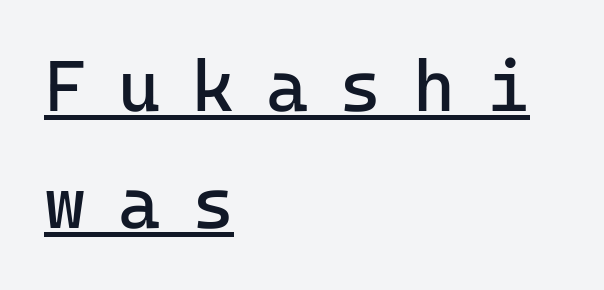
{"serif": "no", "italic": "no", "bold": "no", "weight": "regular", "width": "normal", "stroke_contrast": "low", "x_height": "medium", "monospaced": "yes", "underline": "yes", "align": "left", "line_spacing": "normal", "line_spacing_ratio": 1.63, "letter_spacing": "wide", "letter_spacing_em": 0.44, "glyph_px": 72}
